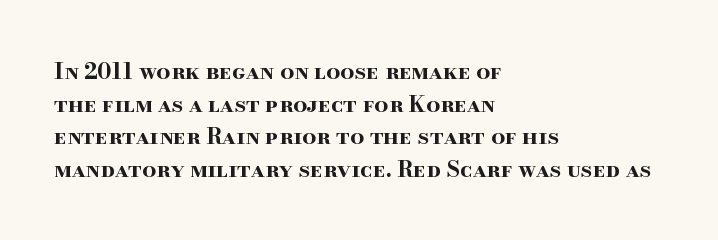
{"italic": "no", "bold": "yes", "underline": "no", "align": "left", "line_spacing": "normal", "line_spacing_ratio": 1.48, "letter_spacing": "normal", "letter_spacing_em": 0.0, "glyph_px": 22}
